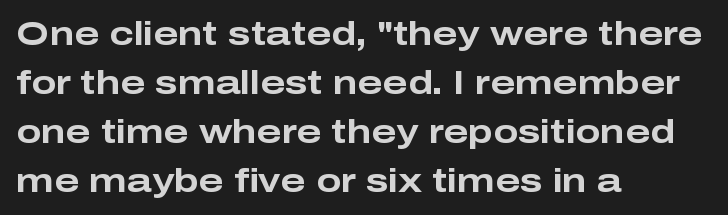
The ragged edge is on the right, which tells us the setting is flush left. Is there any slant? The stems are plumb. Is this a fixed-width face? No — the glyphs have proportional, varying widths. A dark, heavy texture on the line: the type is bold. The rendering keeps characters at their native spacing. Vertically, the passage feels balanced, rows spaced as you'd expect.
